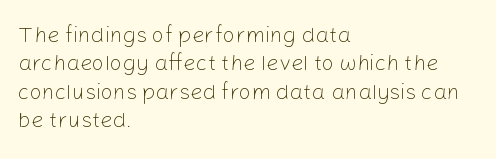
{"italic": "no", "bold": "no", "underline": "no", "align": "left", "line_spacing": "normal", "line_spacing_ratio": 1.29, "letter_spacing": "normal", "letter_spacing_em": 0.0, "glyph_px": 22}
